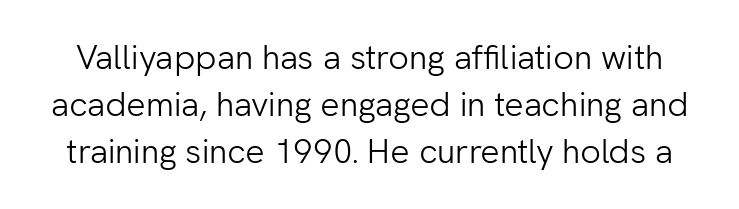
If you drew a line through each stem, it would be perfectly vertical. Compared with typical body copy, the letter spacing here is the same. Varying glyph widths throughout — classic text-font behaviour. The cut favours lightness, reaching ordinary text weight at its darkest. Classification — sans serif.
